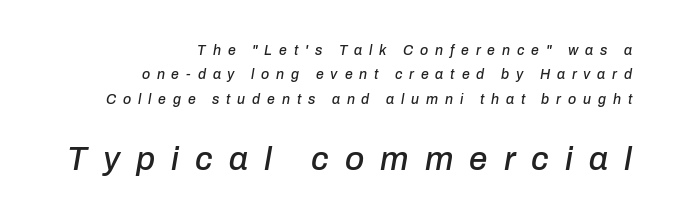
{"italic": "yes", "lean": "right", "slant_degrees": 10, "width": "normal", "stroke_contrast": "low", "x_height": "medium", "monospaced": "no", "underline": "no", "align": "right", "line_spacing_ratio": 1.74, "letter_spacing": "wide", "letter_spacing_em": 0.49, "larger_block": "second", "size_ratio": 2.36, "glyph_px": 33}
